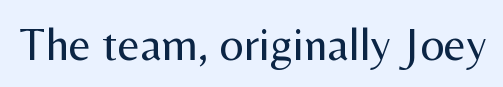
The image shows 47 px regular-weight sans-serif type, upright; set normal letter spacing, not underlined; medium stroke contrast and a medium x-height.
